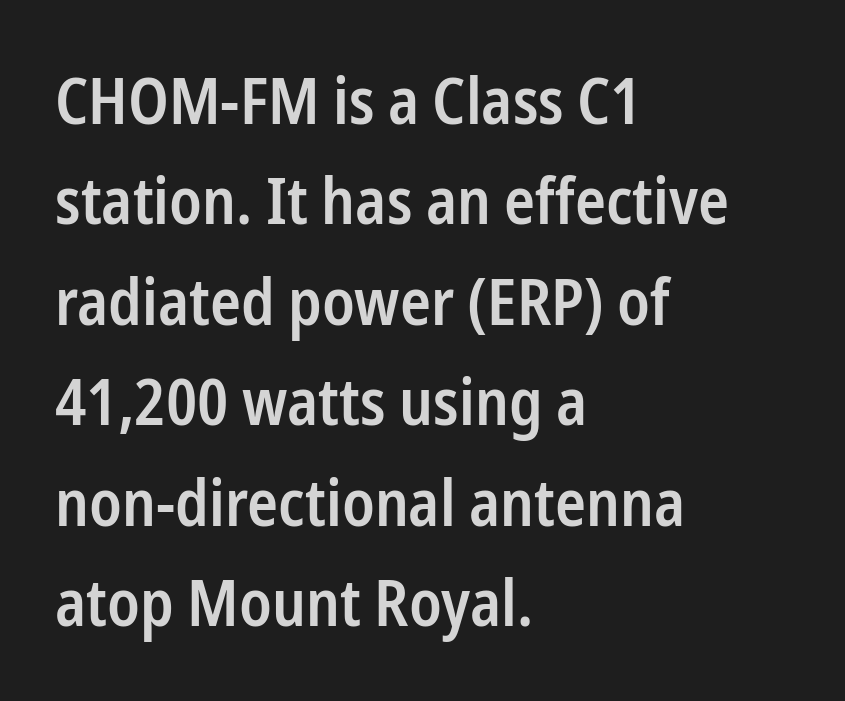
The image shows 64 px semibold, condensed sans-serif type, upright; set left-aligned, normal line spacing (1.57x), normal letter spacing, not underlined; low stroke contrast and a medium x-height.
